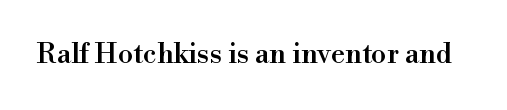
The image shows 28 px serif type, upright; set normal letter spacing, not underlined; high stroke contrast and a small x-height.
